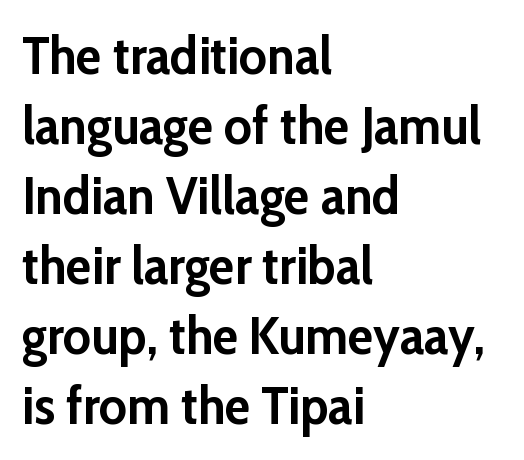
Q: Is the text bold? A: Yes.
Q: Is the text italic (slanted)? A: No, it is upright.
Q: Is the typeface a serif or a sans-serif typeface? A: Sans-serif.
Q: Is the text underlined? A: No.
Q: How is the paragraph aligned? A: Left-aligned.
Q: Is the spacing between letters normal or unusually wide? A: Normal.
Q: Is the spacing between lines tight, normal or loose? A: Normal.
Q: Width (condensed, normal, or wide)? A: Normal.
Q: Stroke contrast? A: Low.
Q: x-height? A: Medium.
Q: Monospaced? A: No.
